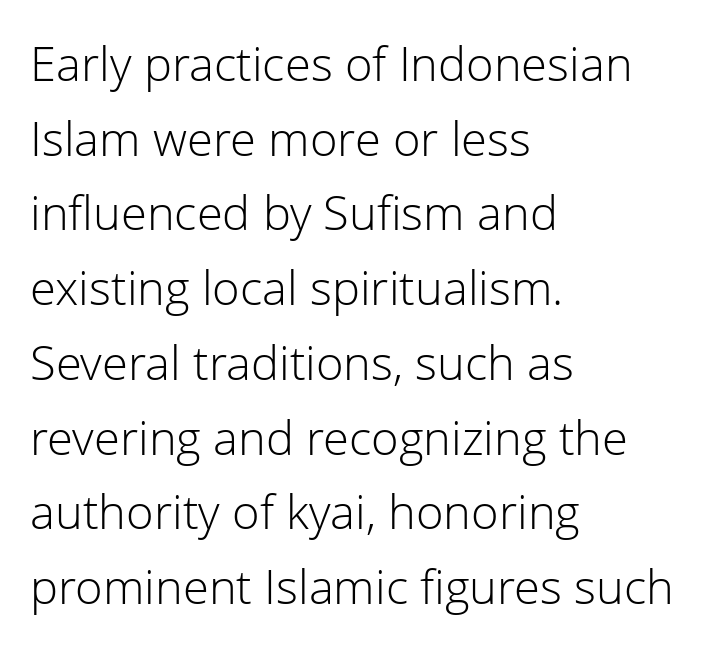
The image shows 47 px light sans-serif type, upright; set left-aligned, normal line spacing (1.59x), normal letter spacing, not underlined; low stroke contrast and a medium x-height.
